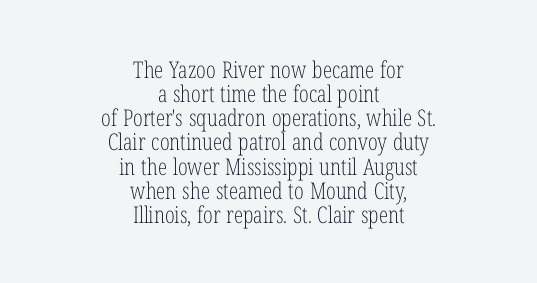
Does the copy run flush right? No — it is centered line by line. Is there any slant? The stems are plumb. The passage shown is not underscored anywhere. No heavy texture on the line: the type isn't bold. The tracking reads as untouched default to a designer's eye.
